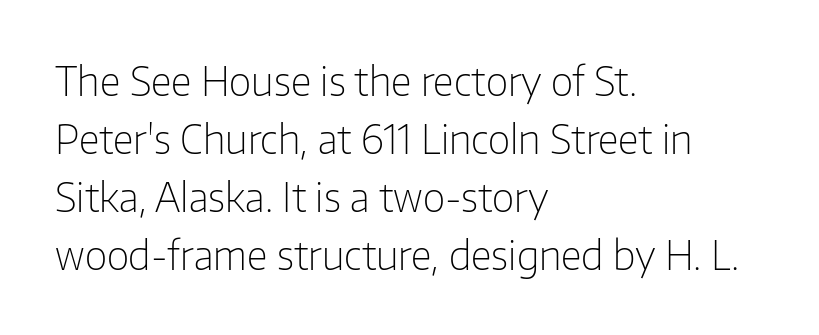
{"serif": "no", "italic": "no", "bold": "no", "weight": "light", "width": "normal", "stroke_contrast": "low", "x_height": "medium", "monospaced": "no", "underline": "no", "align": "left", "line_spacing": "normal", "line_spacing_ratio": 1.49, "letter_spacing": "normal", "letter_spacing_em": 0.0, "glyph_px": 39}
